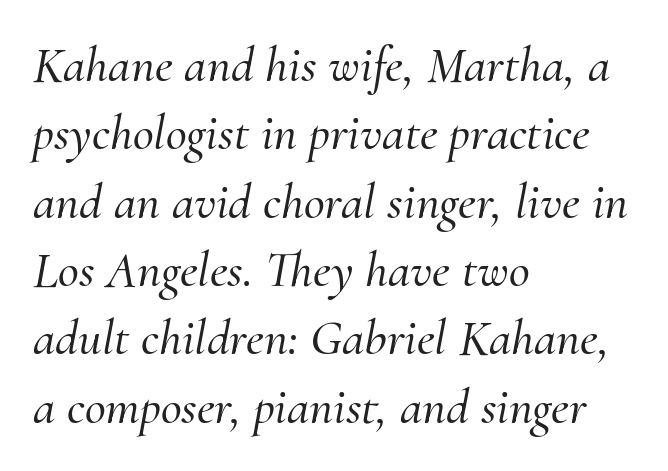
The image shows 51 px serif type, italic (leaning right); set left-aligned, normal line spacing (1.34x), normal letter spacing, not underlined; medium stroke contrast and a small x-height.
